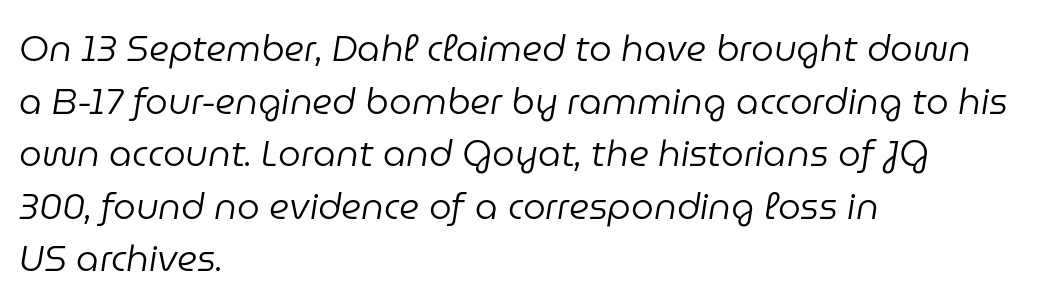
Q: Is the text bold? A: No.
Q: Is the text italic (slanted)? A: Yes, it leans right by about 9 degrees.
Q: Is the text underlined? A: No.
Q: How is the paragraph aligned? A: Left-aligned.
Q: Is the spacing between letters normal or unusually wide? A: Normal.
Q: Is the spacing between lines tight, normal or loose? A: Normal.
Q: Width (condensed, normal, or wide)? A: Normal.
Q: Stroke contrast? A: Low.
Q: x-height? A: Medium.
Q: Monospaced? A: No.
